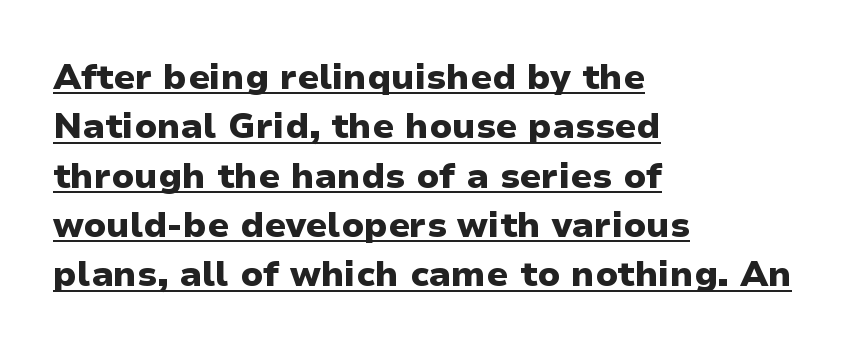
Q: Is the text bold? A: Yes.
Q: Is the text italic (slanted)? A: No, it is upright.
Q: Is the typeface a serif or a sans-serif typeface? A: Sans-serif.
Q: Is the text underlined? A: Yes.
Q: How is the paragraph aligned? A: Left-aligned.
Q: Is the spacing between letters normal or unusually wide? A: Normal.
Q: Is the spacing between lines tight, normal or loose? A: Normal.
Q: Width (condensed, normal, or wide)? A: Normal.
Q: Stroke contrast? A: Low.
Q: x-height? A: Medium.
Q: Monospaced? A: No.
